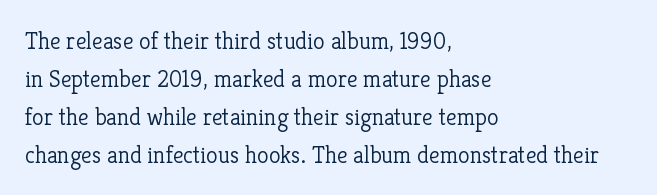
Q: Is the text bold? A: No.
Q: Is the text italic (slanted)? A: No, it is upright.
Q: Is the text underlined? A: No.
Q: How is the paragraph aligned? A: Left-aligned.
Q: Is the spacing between letters normal or unusually wide? A: Normal.
Q: Is the spacing between lines tight, normal or loose? A: Normal.
